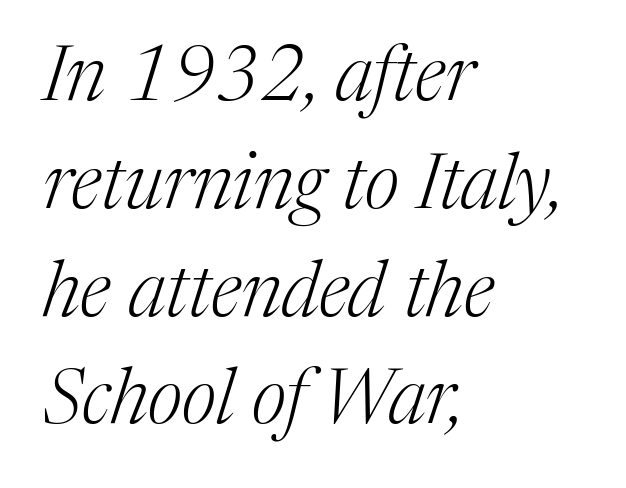
{"serif": "yes", "italic": "yes", "lean": "right", "slant_degrees": 17, "bold": "no", "weight": "light", "width": "normal", "stroke_contrast": "medium", "x_height": "medium", "monospaced": "no", "underline": "no", "align": "left", "line_spacing": "normal", "line_spacing_ratio": 1.4, "letter_spacing": "normal", "letter_spacing_em": 0.0, "glyph_px": 77}
